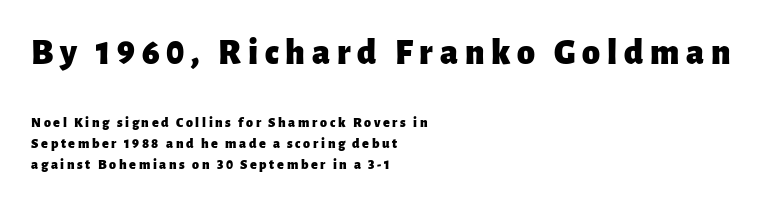
Q: Is the text bold? A: Yes.
Q: Is the text italic (slanted)? A: No, it is upright.
Q: Is the typeface a serif or a sans-serif typeface? A: Sans-serif.
Q: Is the text underlined? A: No.
Q: How is the paragraph aligned? A: Left-aligned.
Q: Is the spacing between lines tight, normal or loose? A: Normal.
Q: Which block of text is set in a larger size, the first (top) or the second (bottom)? A: The first (top) one.
Q: Width (condensed, normal, or wide)? A: Normal.
Q: Stroke contrast? A: Low.
Q: x-height? A: Medium.
Q: Monospaced? A: No.
